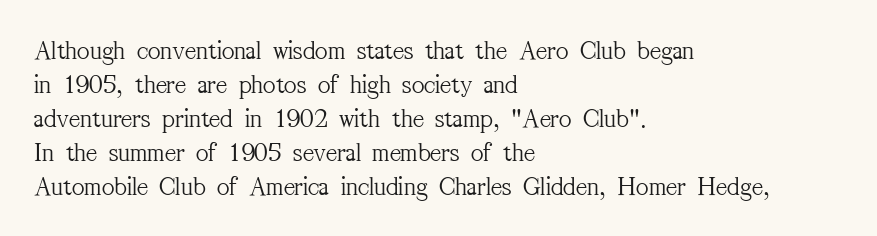
The image shows 27 px text type, upright; set left-aligned, normal line spacing (1.26x), normal letter spacing, not underlined.
